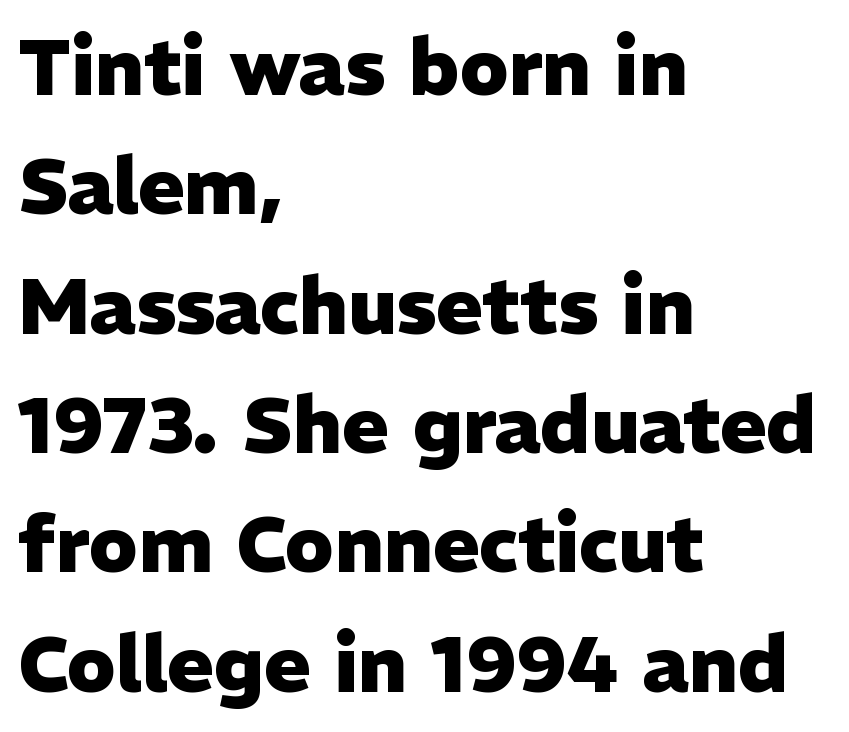
The image shows 78 px heavy sans-serif type, upright; set left-aligned, normal line spacing (1.53x), normal letter spacing, not underlined; low stroke contrast and a medium x-height.
